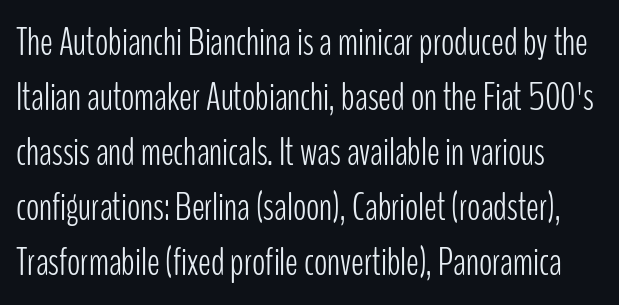
The image shows 39 px light, condensed sans-serif type, upright; set normal line spacing (1.41x), normal letter spacing, not underlined; low stroke contrast and a medium x-height.
